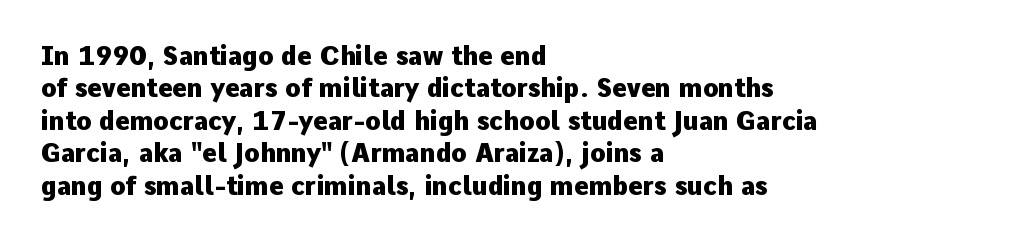
Q: Is the text bold? A: Yes.
Q: Is the text italic (slanted)? A: No, it is upright.
Q: Is the text underlined? A: No.
Q: How is the paragraph aligned? A: Left-aligned.
Q: Is the spacing between letters normal or unusually wide? A: Normal.
Q: Is the spacing between lines tight, normal or loose? A: Normal.
